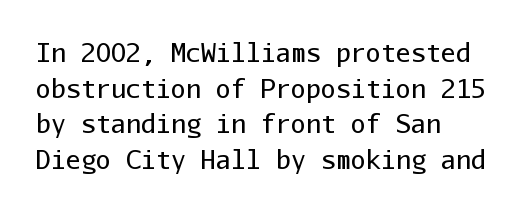
The image shows 25 px text type, upright; set left-aligned, normal line spacing (1.43x), normal letter spacing, not underlined.
